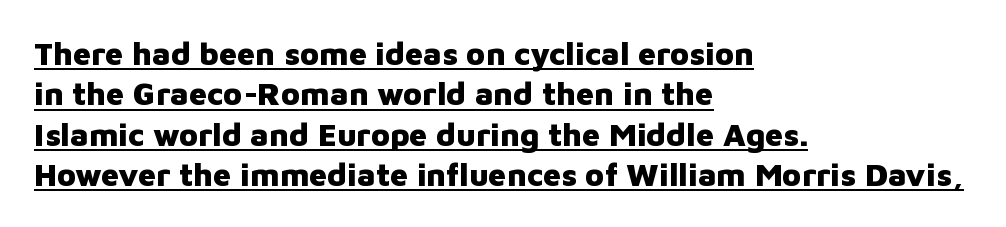
Q: Is the text bold? A: Yes.
Q: Is the text italic (slanted)? A: No, it is upright.
Q: Is the typeface a serif or a sans-serif typeface? A: Sans-serif.
Q: Is the text underlined? A: Yes.
Q: How is the paragraph aligned? A: Left-aligned.
Q: Is the spacing between letters normal or unusually wide? A: Normal.
Q: Is the spacing between lines tight, normal or loose? A: Normal.
Q: Width (condensed, normal, or wide)? A: Normal.
Q: Stroke contrast? A: Low.
Q: x-height? A: Medium.
Q: Monospaced? A: No.
